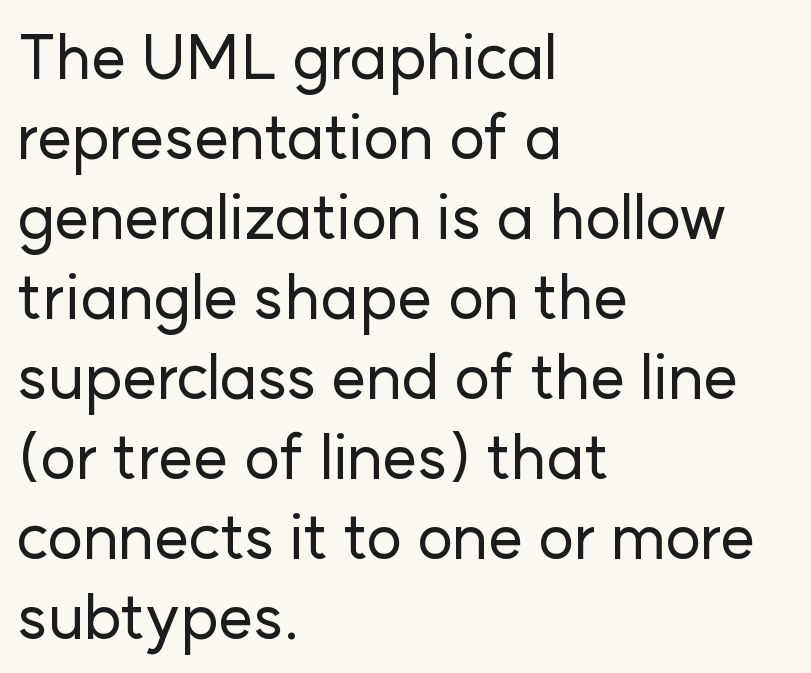
You could not count columns in this text — the font is proportionally spaced. Standard letterfit; no display-style spreading of the glyphs. Just letters on the line, the space beneath them empty. Reading down the block, your eye returns to a fixed left position each line.
